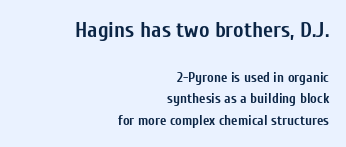
If you drew a line through each stem, it would be perfectly vertical. Normally led — the rows are evenly, conventionally spaced. Nobody touched the tracking dial on this one. Two sizes are in play, and the larger belongs to the first block. Check under the words: just untouched page. Heavy-handed strokes throughout: this text is bold.
